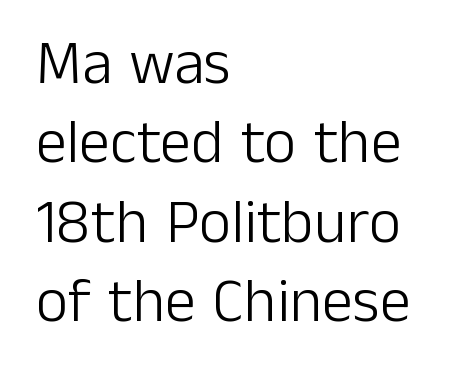
{"serif": "no", "italic": "no", "bold": "no", "weight": "light", "width": "normal", "stroke_contrast": "low", "x_height": "medium", "monospaced": "no", "underline": "no", "align": "left", "line_spacing": "normal", "line_spacing_ratio": 1.28, "letter_spacing": "normal", "letter_spacing_em": 0.0, "glyph_px": 62}
